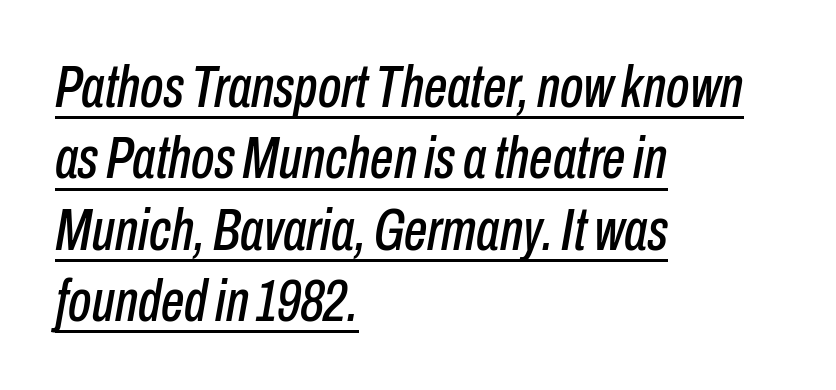
{"italic": "yes", "lean": "right", "slant_degrees": 10, "width": "condensed", "stroke_contrast": "low", "x_height": "medium", "monospaced": "no", "underline": "yes", "align": "left", "line_spacing_ratio": 1.21, "letter_spacing": "normal", "letter_spacing_em": 0.0, "glyph_px": 59}
